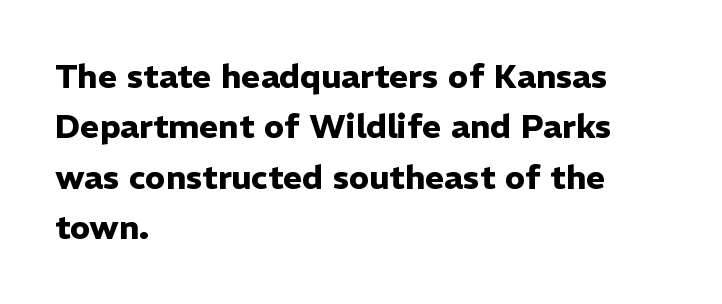
The type is set solid horizontally, with unmodified tracking. Check where the strokes stop: nothing finishes them off — pure sans. The passage shown stacks its lines at a standard gap. Descenders are the only things crossing below the line. A student would call this left alignment; a typographer would say flush left, rag right.
